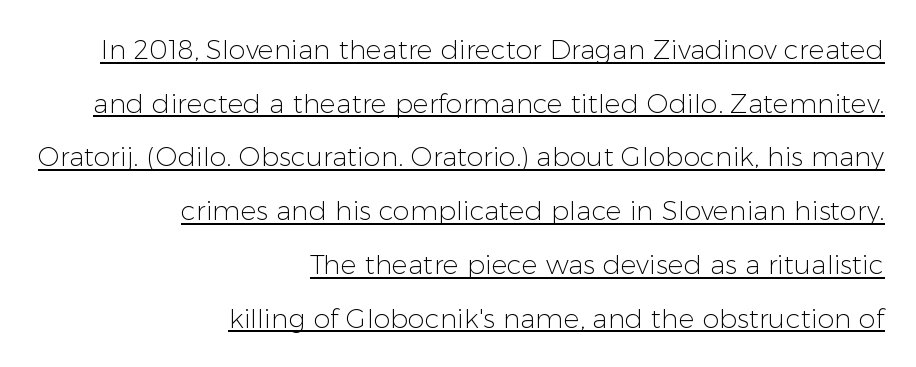
The image shows 27 px text type, upright; set right-aligned, loose line spacing (1.99x), normal letter spacing, underlined.
